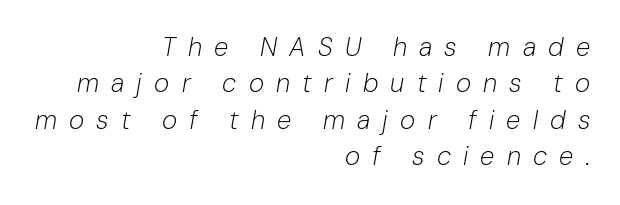
The vertical gap from one line to the next is medium. Reading down the block, your eye finds every line finishing at a fixed right position. Would a proofreader flag this as italicized? Yes. Has an underline been added? It has not.
